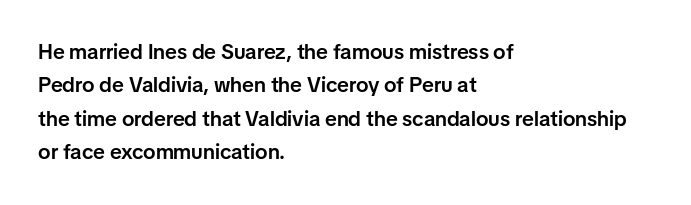
The image shows 21 px text type, upright; set left-aligned, normal line spacing (1.59x), normal letter spacing, not underlined.
